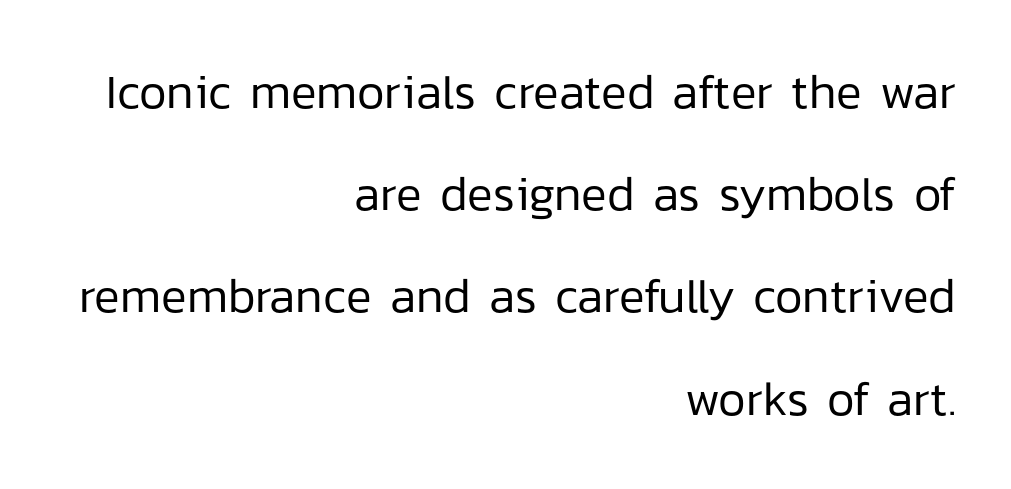
{"serif": "no", "italic": "no", "bold": "no", "weight": "regular", "width": "normal", "stroke_contrast": "low", "x_height": "medium", "monospaced": "no", "underline": "no", "align": "right", "line_spacing": "loose", "line_spacing_ratio": 2.13, "letter_spacing": "normal", "letter_spacing_em": 0.0, "glyph_px": 48}
